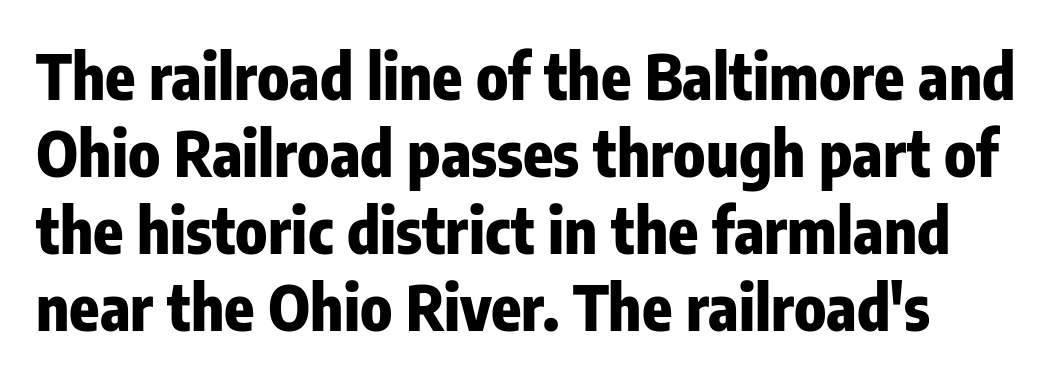
{"serif": "no", "italic": "no", "bold": "yes", "weight": "heavy", "width": "condensed", "stroke_contrast": "low", "x_height": "medium", "monospaced": "no", "underline": "no", "line_spacing_ratio": 1.24, "letter_spacing": "normal", "letter_spacing_em": 0.0, "glyph_px": 62}
